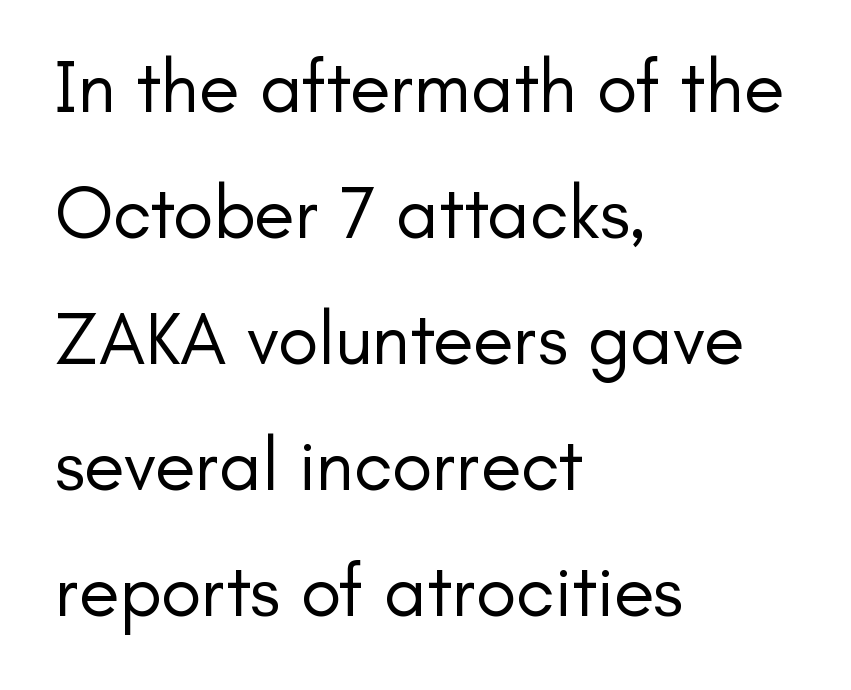
This is the regular roman posture of the typeface. A typesetter would call this zero additional tracking. Descenders are the only things crossing below the line. How would I describe the line gaps? Plain and ordinary. Proportional: the letters do not fall into vertical columns.
